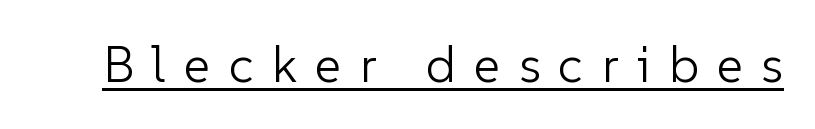
Honestly, the underline is the first thing you notice here. Is this a fixed-width face? No — the glyphs have proportional, varying widths. The font sits on the lighter half of the weight spectrum, regular included. Tracking here is generous; glyphs stand well apart from one another. Characters remain perfectly vertical along every line. The face used here is a sans, in the tradition of grotesques and geometrics.
